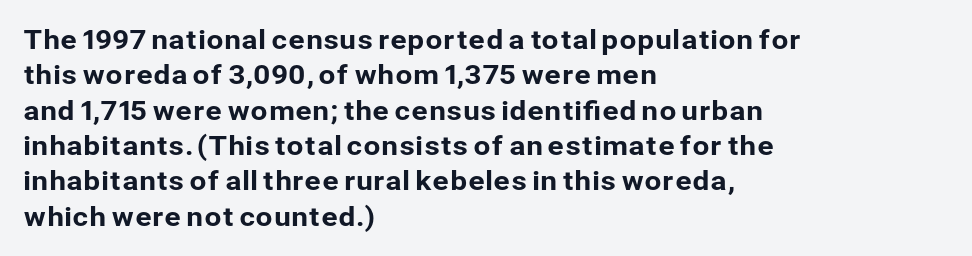
Q: Is the text italic (slanted)? A: No, it is upright.
Q: Is the text underlined? A: No.
Q: How is the paragraph aligned? A: Left-aligned.
Q: Is the spacing between letters normal or unusually wide? A: Normal.
Q: Is the spacing between lines tight, normal or loose? A: Normal.
